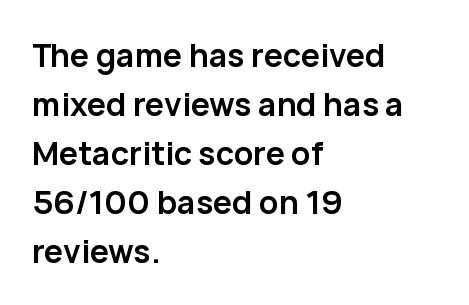
Font category for this specimen: sans-serif. Check under the words: just untouched page. Compared with typical paragraphs, the rows here are spaced about the same. Do the letters lean? They stand straight.
